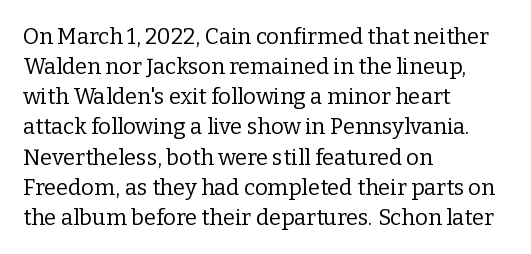
The image shows 22 px text type, upright; set left-aligned, normal line spacing (1.37x), normal letter spacing, not underlined.
